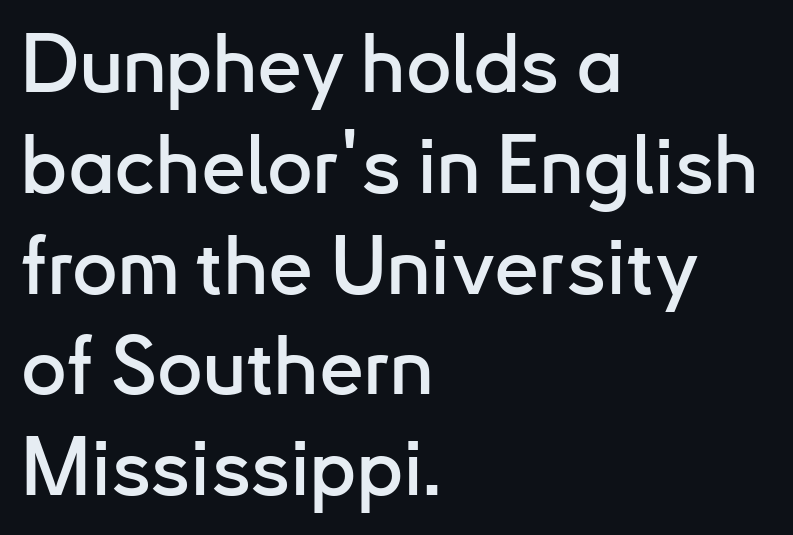
Q: Is the text italic (slanted)? A: No, it is upright.
Q: Is the typeface a serif or a sans-serif typeface? A: Sans-serif.
Q: Is the text underlined? A: No.
Q: How is the paragraph aligned? A: Left-aligned.
Q: Is the spacing between letters normal or unusually wide? A: Normal.
Q: Is the spacing between lines tight, normal or loose? A: Normal.
Q: Width (condensed, normal, or wide)? A: Normal.
Q: Stroke contrast? A: Low.
Q: x-height? A: Small.
Q: Monospaced? A: No.
